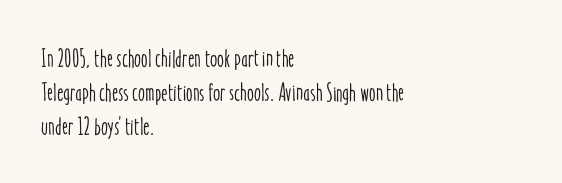
The image shows 25 px text type, upright; set left-aligned, normal line spacing (1.36x), normal letter spacing, not underlined.
